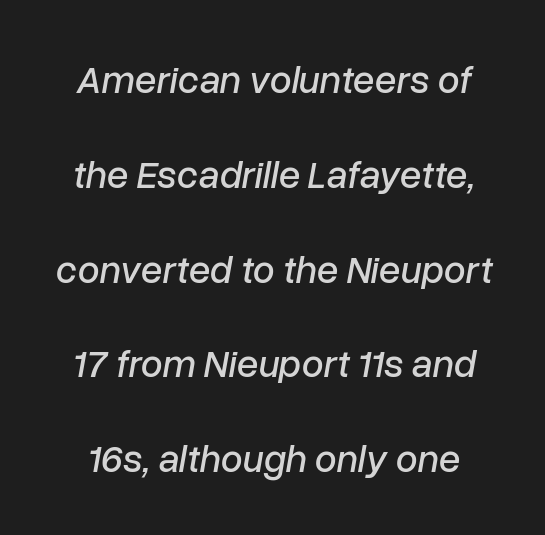
Does the leading feel generous? Absolutely, it's lavish. The letterforms sit shoulder to shoulder at normal distance. The letters advance in unequal steps, a hallmark of proportional type. Type without underlining. The typography opts for an oblique posture over an upright one.
